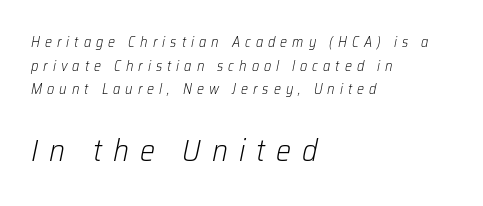
A classic flush-left, rag-right setting is used for this passage. Leading: standard. Style check: oblique. Compare the two chunks: the lower has the greater cap height. Proportional: the letters do not fall into vertical columns.
